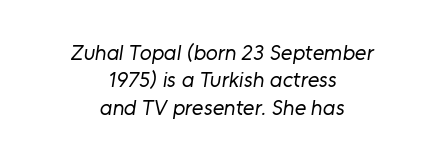
{"bold": "no", "underline": "no", "align": "center", "line_spacing_ratio": 1.24, "letter_spacing": "normal", "letter_spacing_em": 0.0, "glyph_px": 22}
